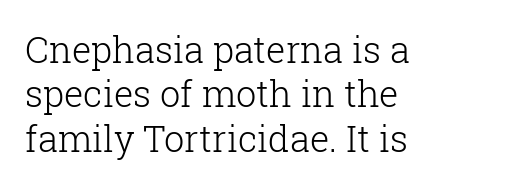
Style check: upright. Words float on clear page, feet unadorned. Students, note that the glyphs here touch the page at normal intervals. These glyphs show unthickened strokes, regular width or finer. A typesetter would label this face a serif.
